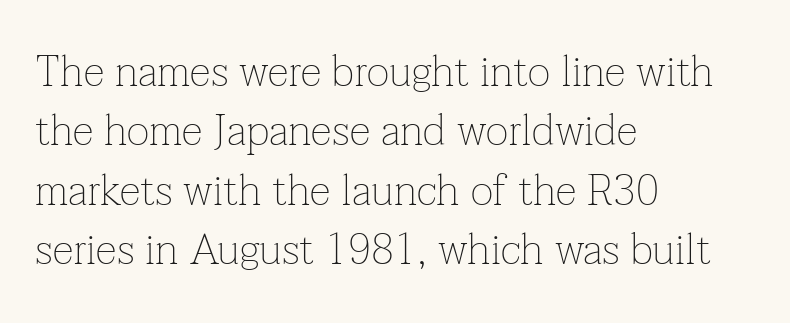
Stroke terminals: seriffed. Weight class: somewhere from thin through regular. Quick note: not italic, upright. The passage shown has conventional tracking throughout. Is this a fixed-width face? No — the glyphs have proportional, varying widths.
